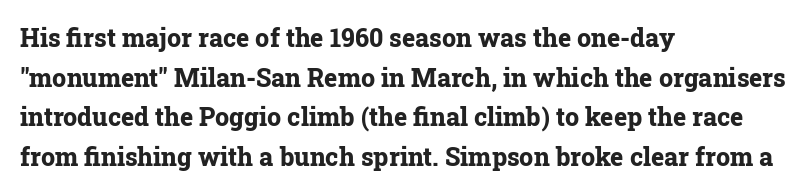
Q: Is the text bold? A: Yes.
Q: Is the text italic (slanted)? A: No, it is upright.
Q: Is the text underlined? A: No.
Q: How is the paragraph aligned? A: Left-aligned.
Q: Is the spacing between letters normal or unusually wide? A: Normal.
Q: Is the spacing between lines tight, normal or loose? A: Normal.
